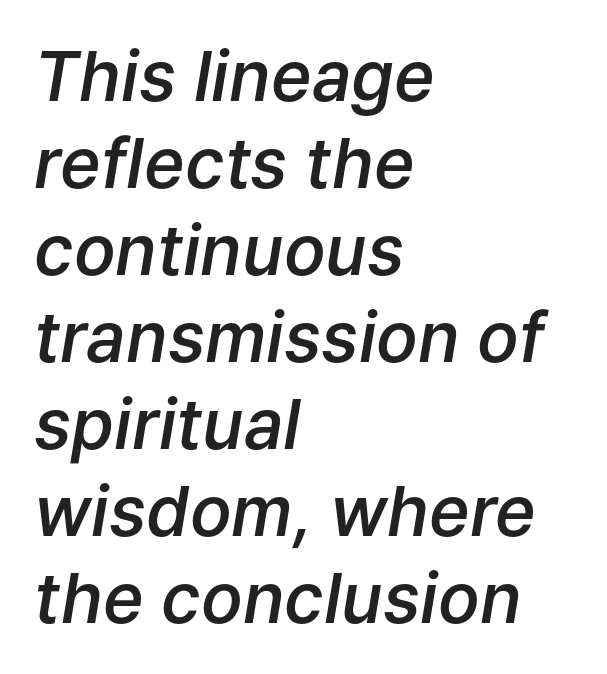
The image shows 69 px semibold type, italic (leaning right); set left-aligned, normal line spacing (1.26x), normal letter spacing, not underlined; low stroke contrast and a medium x-height.
